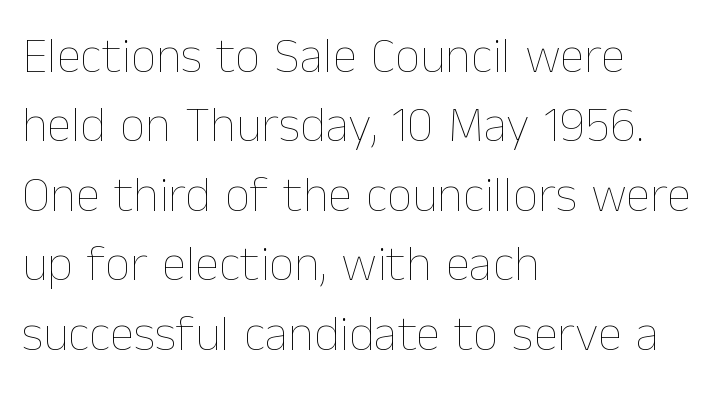
This rendering leaves character spacing at its baseline value. The characters are drawn with everyday or finer stroke widths. If you drew a line through each stem, it would be perfectly vertical. Think of a printed novel: that variable character pitch is what you see here. The space between consecutive lines is moderate.
